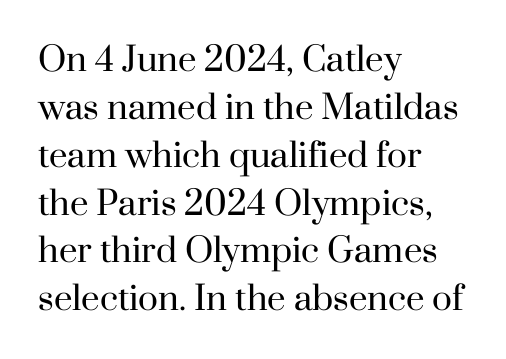
Left-aligned paragraph, ragged on the right. Every character sits straight up, as roman type does. Rows of type keep a routine distance in the vertical direction. Spacing verdict: proportional, widths tailored to each character.
